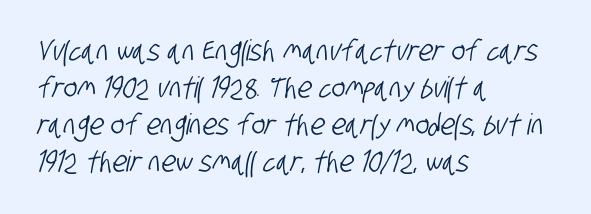
Q: Is the typeface a serif or a sans-serif typeface? A: Sans-serif.
Q: Is the text underlined? A: No.
Q: How is the paragraph aligned? A: Left-aligned.
Q: Is the spacing between letters normal or unusually wide? A: Normal.
Q: Is the spacing between lines tight, normal or loose? A: Normal.
Q: Width (condensed, normal, or wide)? A: Condensed.
Q: Stroke contrast? A: Low.
Q: x-height? A: Large.
Q: Monospaced? A: No.
